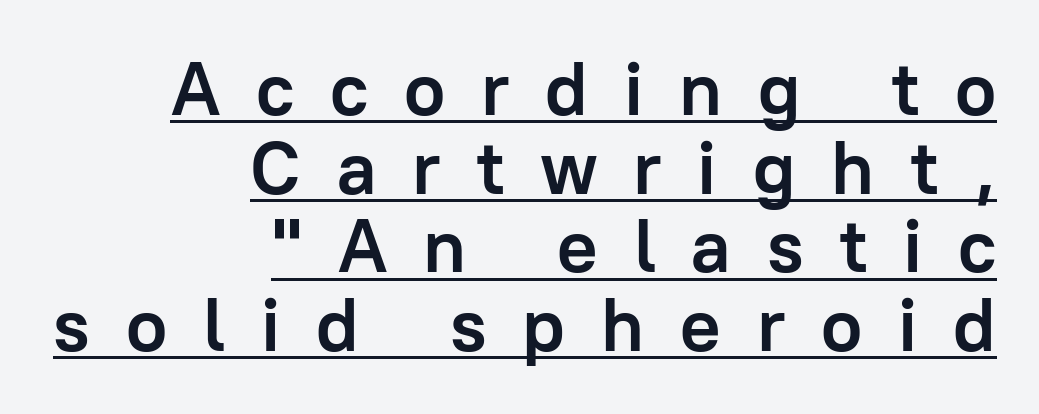
Q: Is the text bold? A: Yes.
Q: Is the text italic (slanted)? A: No, it is upright.
Q: Is the typeface a serif or a sans-serif typeface? A: Sans-serif.
Q: Is the text underlined? A: Yes.
Q: How is the paragraph aligned? A: Right-aligned.
Q: Is the spacing between letters normal or unusually wide? A: Unusually wide.
Q: Is the spacing between lines tight, normal or loose? A: Tight.
Q: Width (condensed, normal, or wide)? A: Normal.
Q: Stroke contrast? A: Low.
Q: x-height? A: Medium.
Q: Monospaced? A: No.
